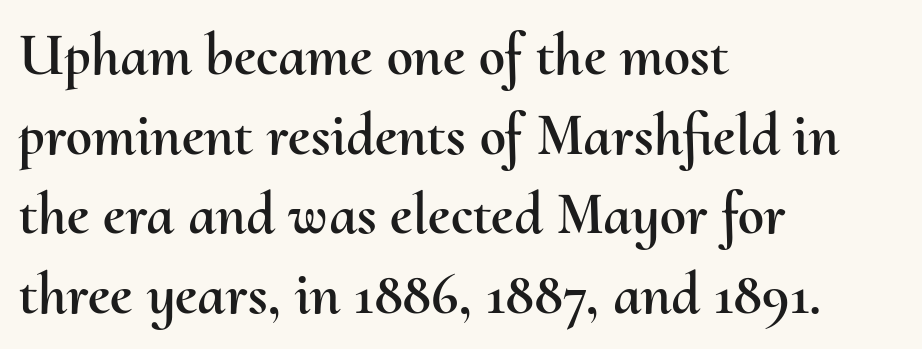
Q: Is the text italic (slanted)? A: No, it is upright.
Q: Is the text underlined? A: No.
Q: How is the paragraph aligned? A: Left-aligned.
Q: Is the spacing between letters normal or unusually wide? A: Normal.
Q: Is the spacing between lines tight, normal or loose? A: Normal.
Q: Width (condensed, normal, or wide)? A: Normal.
Q: Stroke contrast? A: Medium.
Q: x-height? A: Small.
Q: Monospaced? A: No.
